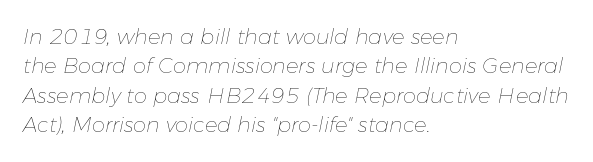
Q: Is the text bold? A: No.
Q: Is the text italic (slanted)? A: Yes, it leans right by about 11 degrees.
Q: Is the text underlined? A: No.
Q: How is the paragraph aligned? A: Left-aligned.
Q: Is the spacing between letters normal or unusually wide? A: Normal.
Q: Is the spacing between lines tight, normal or loose? A: Normal.
